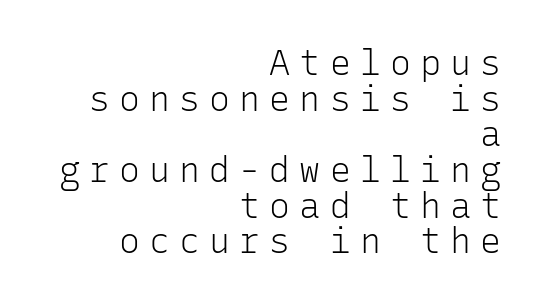
{"serif": "no", "italic": "no", "bold": "no", "weight": "light", "width": "normal", "stroke_contrast": "low", "x_height": "medium", "monospaced": "yes", "underline": "no", "align": "right", "line_spacing": "tight", "line_spacing_ratio": 1.02, "letter_spacing": "wide", "letter_spacing_em": 0.26, "glyph_px": 35}
